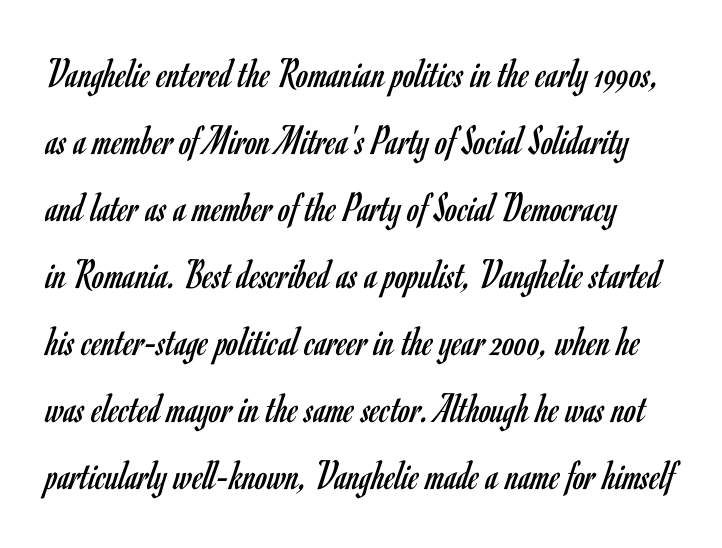
{"serif": "no", "bold": "no", "weight": "regular", "width": "condensed", "stroke_contrast": "low", "x_height": "small", "monospaced": "no", "underline": "no", "line_spacing": "normal", "line_spacing_ratio": 1.56, "letter_spacing": "normal", "letter_spacing_em": 0.0, "glyph_px": 43}
